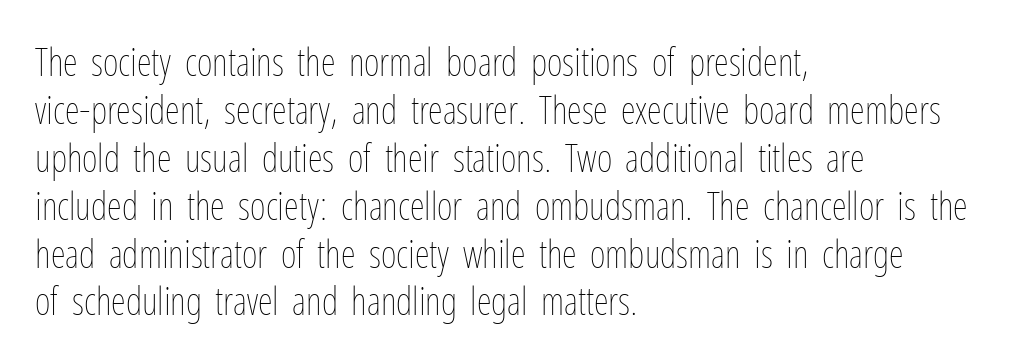
The image shows 38 px thin, condensed type, upright; set left-aligned, normal line spacing (1.26x), normal letter spacing, not underlined; low stroke contrast and a medium x-height.
